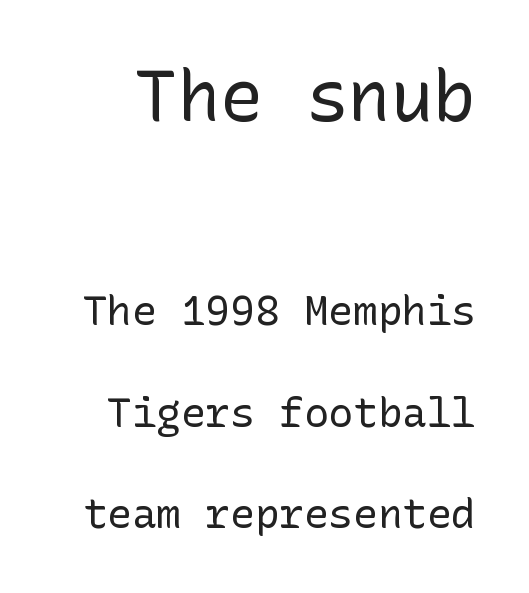
Does extra space separate the letters? No, they use regular spacing. The block sitting higher on the canvas is the one with enlarged characters. When letters stand straight like this, we call the style roman or upright. The line-height multiplier appears high, well above default.
